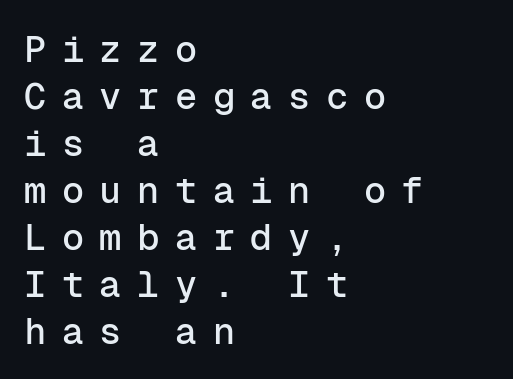
The image shows 37 px sans-serif type, upright, monospaced; set left-aligned, normal line spacing (1.27x), unusually wide letter spacing (+0.42 em), not underlined; low stroke contrast and a medium x-height.
